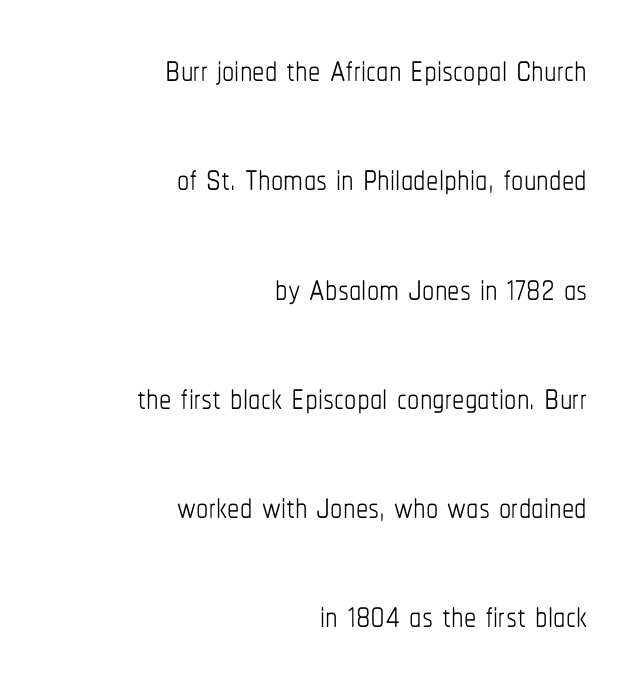
Q: Is the text bold? A: No.
Q: Is the text italic (slanted)? A: No, it is upright.
Q: Is the text underlined? A: No.
Q: How is the paragraph aligned? A: Right-aligned.
Q: Is the spacing between letters normal or unusually wide? A: Normal.
Q: Is the spacing between lines tight, normal or loose? A: Loose.
Q: Width (condensed, normal, or wide)? A: Condensed.
Q: Stroke contrast? A: Low.
Q: x-height? A: Medium.
Q: Monospaced? A: No.
